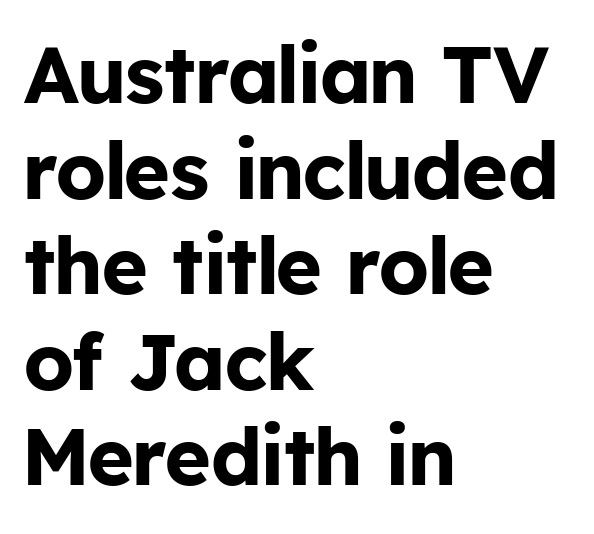
Short note: letters normally spaced. Does the lettering tilt? It doesn't — this is upright. As a designer I'd log this as weight 700, bold. Letterform terminals end flat and unadorned throughout the passage.
